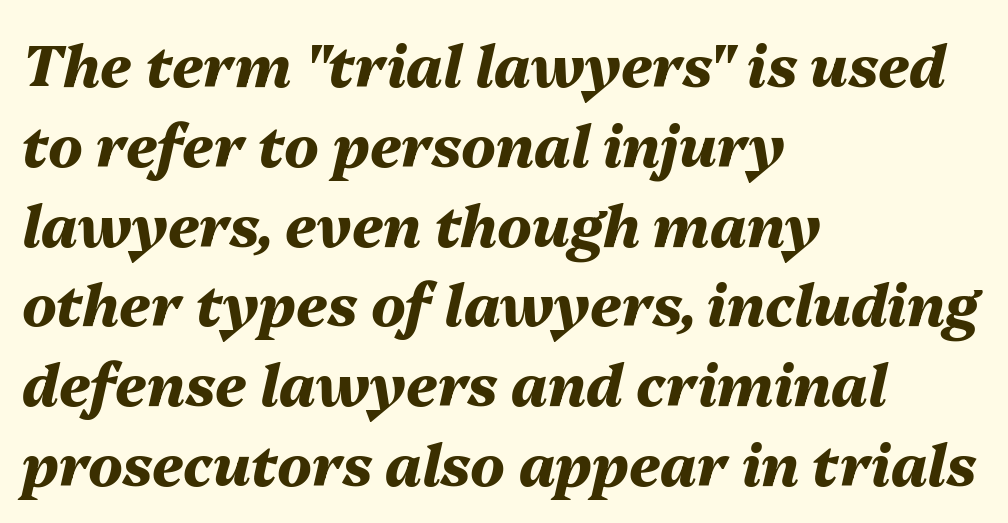
The image shows 57 px heavy type, italic (leaning right); set left-aligned, normal line spacing (1.4x), normal letter spacing, not underlined; medium stroke contrast and a medium x-height.
